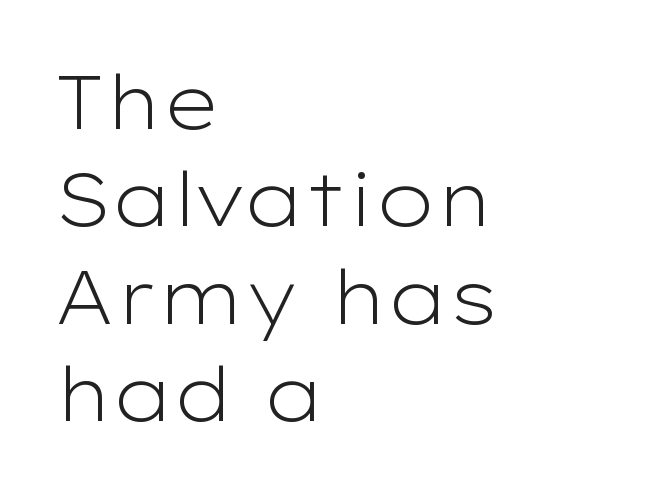
Vertical strokes here are truly vertical. The passage is arranged the way most books set body copy — flush left. The string is rendered with underlining switched off. You could not count columns in this text — the font is proportionally spaced.
